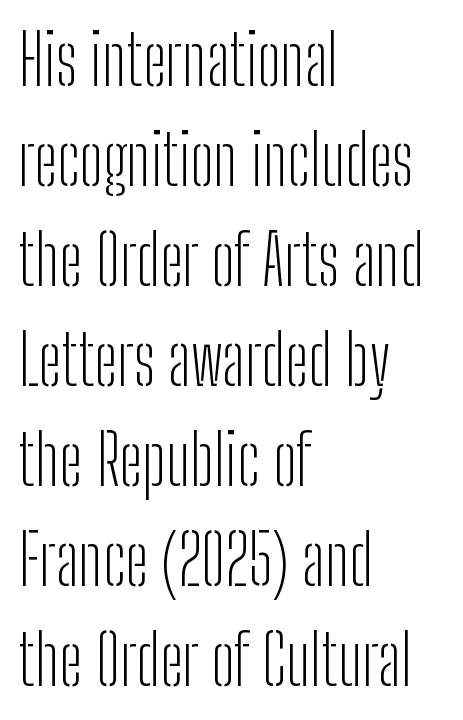
{"serif": "no", "italic": "no", "bold": "no", "weight": "light", "width": "condensed", "stroke_contrast": "low", "x_height": "medium", "monospaced": "no", "underline": "no", "align": "left", "line_spacing": "normal", "line_spacing_ratio": 1.45, "letter_spacing": "normal", "letter_spacing_em": 0.0, "glyph_px": 69}
